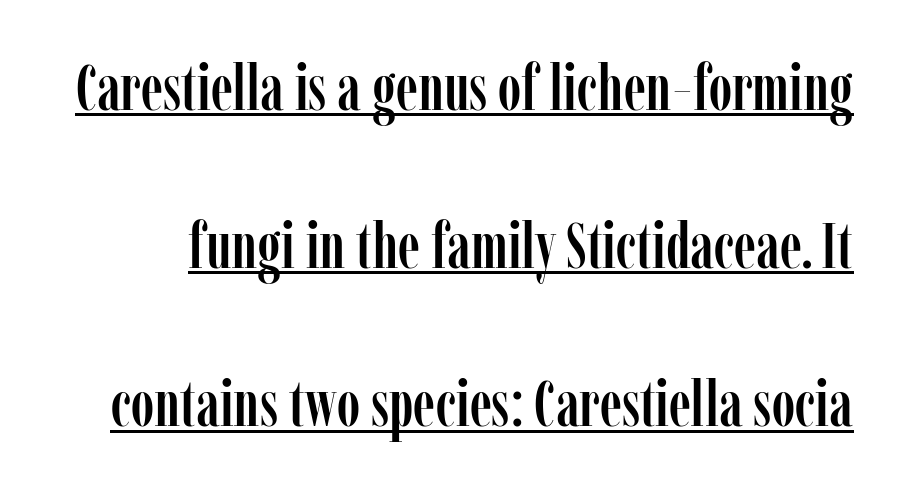
The image shows 64 px condensed serif type, upright; set loose line spacing (2.47x), normal letter spacing, underlined; low stroke contrast and a medium x-height.
